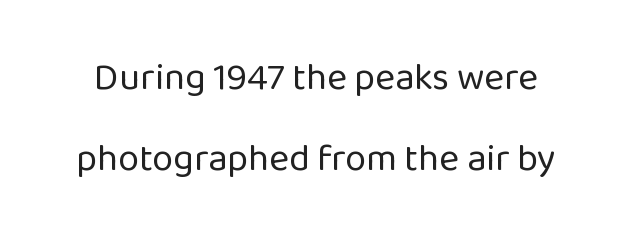
{"serif": "no", "italic": "no", "bold": "no", "weight": "regular", "width": "normal", "stroke_contrast": "low", "x_height": "medium", "monospaced": "no", "underline": "no", "line_spacing": "loose", "line_spacing_ratio": 2.12, "letter_spacing": "normal", "letter_spacing_em": 0.0, "glyph_px": 38}
